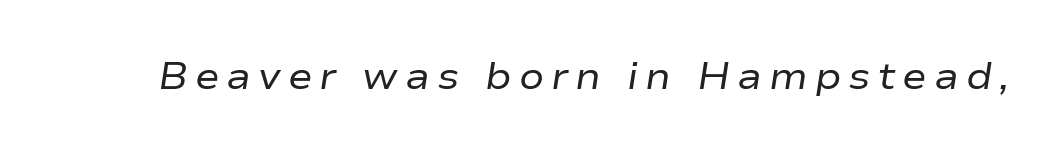
The image shows 37 px regular-weight, wide type, italic (leaning right); set not underlined; low stroke contrast and a medium x-height.
